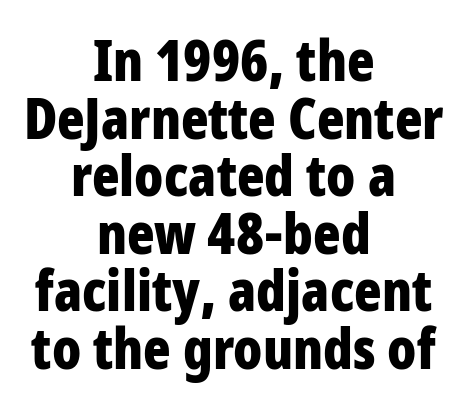
Q: Is the text bold? A: Yes.
Q: Is the text italic (slanted)? A: No, it is upright.
Q: Is the typeface a serif or a sans-serif typeface? A: Sans-serif.
Q: Is the text underlined? A: No.
Q: How is the paragraph aligned? A: Centered.
Q: Is the spacing between letters normal or unusually wide? A: Normal.
Q: Is the spacing between lines tight, normal or loose? A: Tight.
Q: Width (condensed, normal, or wide)? A: Condensed.
Q: Stroke contrast? A: Low.
Q: x-height? A: Large.
Q: Monospaced? A: No.
